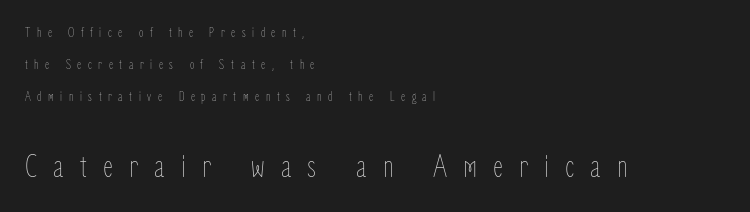
The image shows 34 px thin, condensed type, upright; set left-aligned, loose line spacing (2.28x), unusually wide letter spacing (+0.47 em), not underlined; the second (bottom) block is 2.43x larger; low stroke contrast and a medium x-height.
